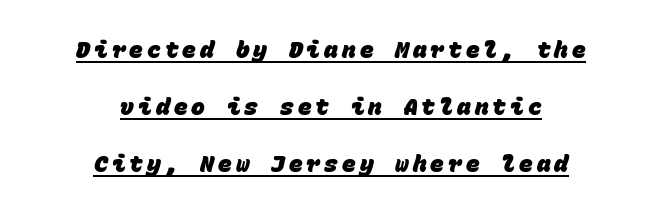
{"bold": "yes", "underline": "yes", "align": "center", "line_spacing": "loose", "line_spacing_ratio": 2.47, "glyph_px": 23}
